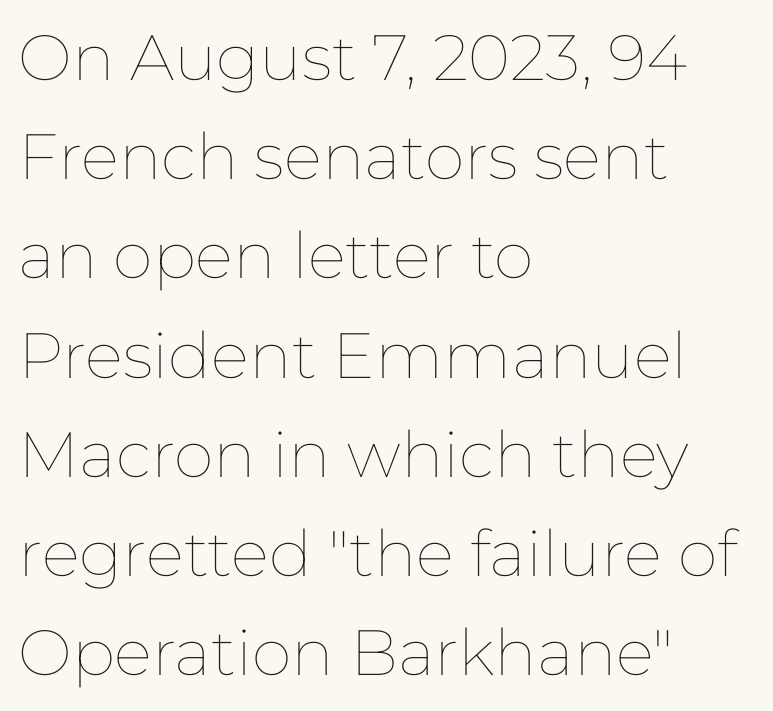
Q: Is the text bold? A: No.
Q: Is the text italic (slanted)? A: No, it is upright.
Q: Is the text underlined? A: No.
Q: How is the paragraph aligned? A: Left-aligned.
Q: Is the spacing between letters normal or unusually wide? A: Normal.
Q: Is the spacing between lines tight, normal or loose? A: Normal.
Q: Width (condensed, normal, or wide)? A: Normal.
Q: Stroke contrast? A: Low.
Q: x-height? A: Medium.
Q: Monospaced? A: No.
